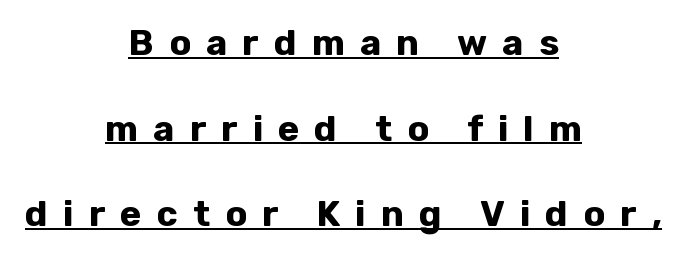
{"serif": "no", "italic": "no", "bold": "yes", "weight": "bold", "width": "normal", "stroke_contrast": "low", "x_height": "medium", "monospaced": "no", "underline": "yes", "align": "center", "line_spacing": "loose", "line_spacing_ratio": 2.38, "letter_spacing": "wide", "letter_spacing_em": 0.42, "glyph_px": 36}
